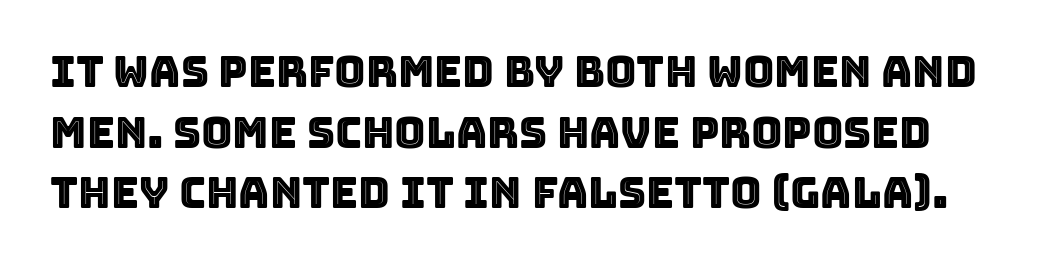
Note the varied advance widths — an 'i' is clearly narrower than an 'm'. Quick note: not italic, upright. In terms of letterspacing, this is plain default setting. The designer left line spacing at the default.
